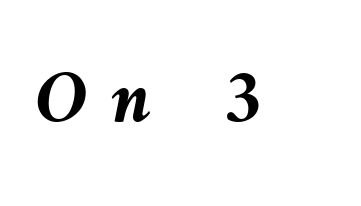
The image shows 78 px semibold type, italic (leaning left); set unusually wide letter spacing (+0.3 em), not underlined; medium stroke contrast and a medium x-height.
